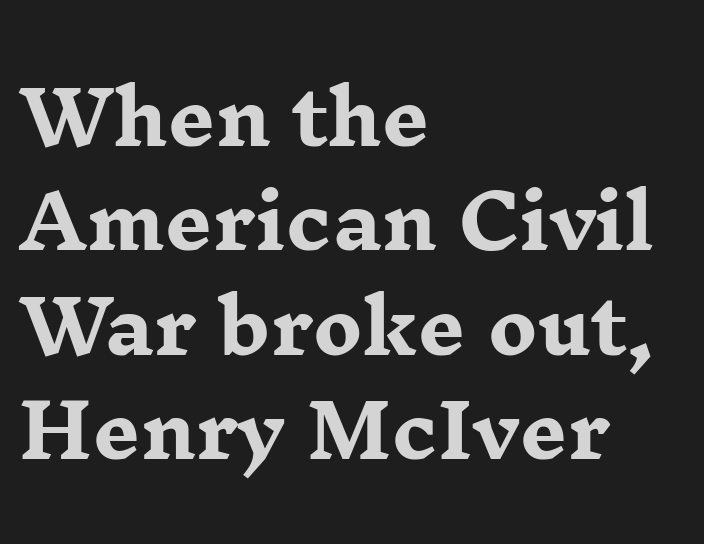
The image shows 74 px heavy, wide serif type, upright; set left-aligned, normal line spacing (1.41x), normal letter spacing, not underlined; low stroke contrast and a medium x-height.
